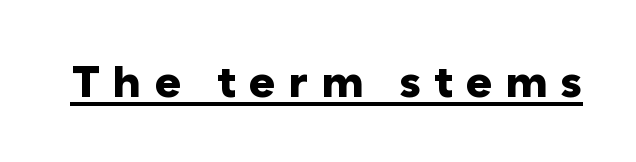
Q: Is the text bold? A: Yes.
Q: Is the text italic (slanted)? A: No, it is upright.
Q: Is the typeface a serif or a sans-serif typeface? A: Sans-serif.
Q: Is the text underlined? A: Yes.
Q: Is the spacing between letters normal or unusually wide? A: Unusually wide.
Q: Width (condensed, normal, or wide)? A: Normal.
Q: Stroke contrast? A: Low.
Q: x-height? A: Medium.
Q: Monospaced? A: No.
